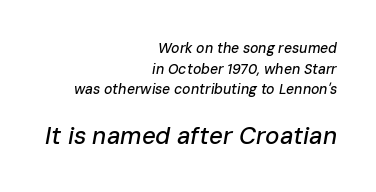
The image shows 24 px text type, italic (leaning right); set right-aligned, normal line spacing (1.48x), normal letter spacing, not underlined; the second (bottom) block is 1.71x larger.
